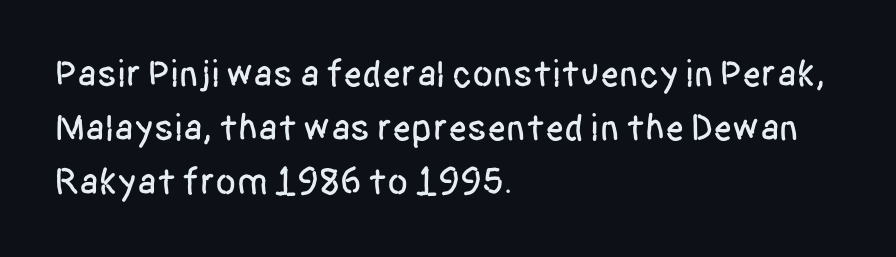
Q: Is the text italic (slanted)? A: No, it is upright.
Q: Is the typeface a serif or a sans-serif typeface? A: Sans-serif.
Q: Is the text underlined? A: No.
Q: How is the paragraph aligned? A: Left-aligned.
Q: Is the spacing between letters normal or unusually wide? A: Normal.
Q: Is the spacing between lines tight, normal or loose? A: Normal.
Q: Width (condensed, normal, or wide)? A: Condensed.
Q: Stroke contrast? A: Low.
Q: x-height? A: Large.
Q: Monospaced? A: No.
